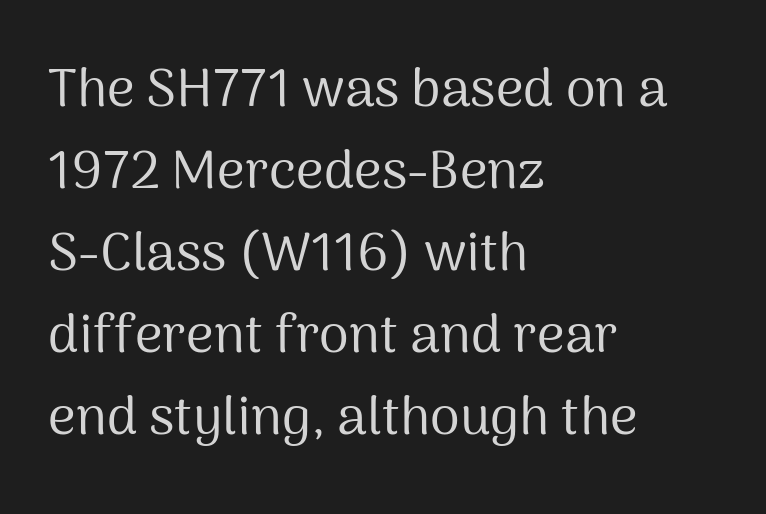
Q: Is the text bold? A: No.
Q: Is the text italic (slanted)? A: No, it is upright.
Q: Is the typeface a serif or a sans-serif typeface? A: Sans-serif.
Q: Is the text underlined? A: No.
Q: How is the paragraph aligned? A: Left-aligned.
Q: Is the spacing between letters normal or unusually wide? A: Normal.
Q: Is the spacing between lines tight, normal or loose? A: Normal.
Q: Width (condensed, normal, or wide)? A: Normal.
Q: Stroke contrast? A: Medium.
Q: x-height? A: Medium.
Q: Monospaced? A: No.
